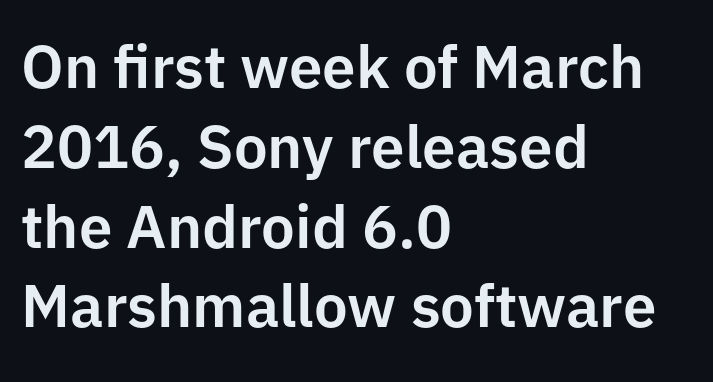
In CSS terms this would be text-align: left. These lines keep a tight, regular rhythm from letter to letter. To sum up the face: it is a sans, with no serifs. Clear beneath every line of the passage. The rendering uses natural spacing where letterforms have individual widths.
